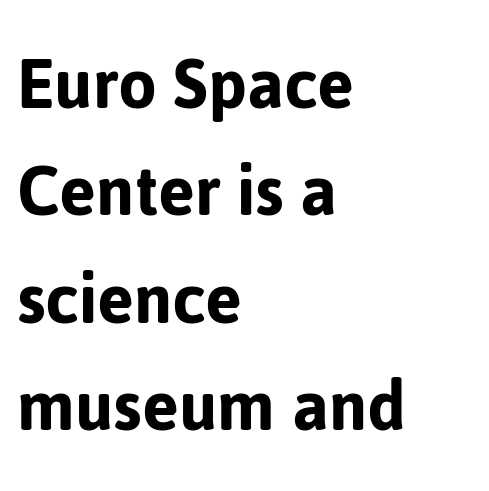
The image shows 79 px sans-serif type, upright; set left-aligned, normal line spacing (1.36x), normal letter spacing, not underlined; low stroke contrast and a medium x-height.
